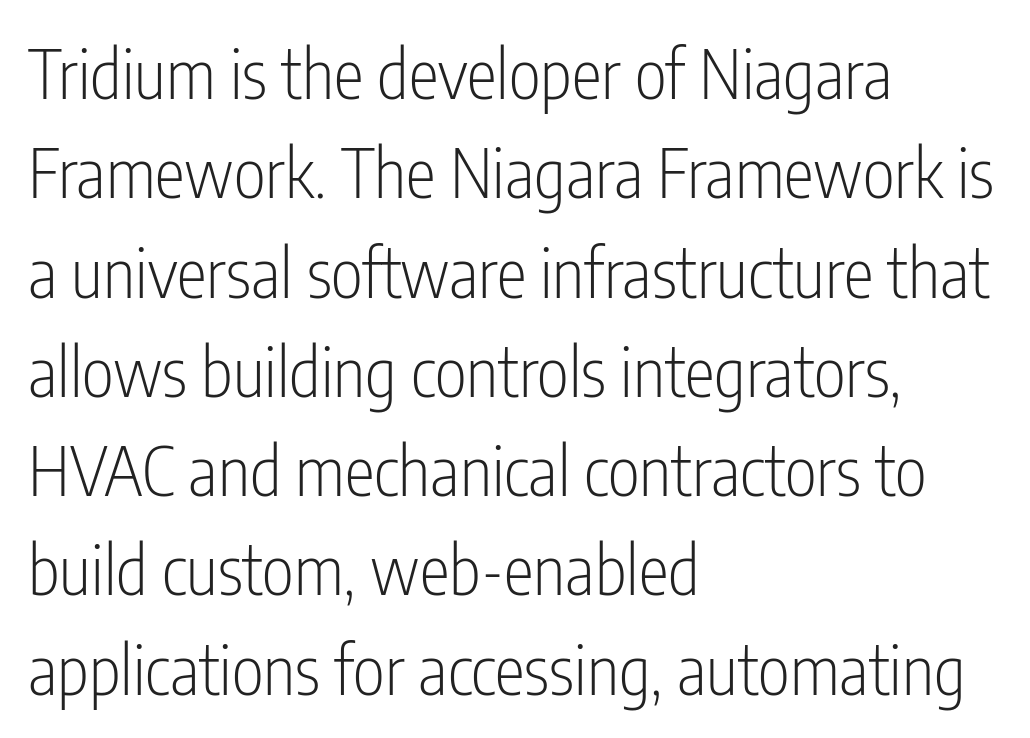
Q: Is the text bold? A: No.
Q: Is the text italic (slanted)? A: No, it is upright.
Q: Is the typeface a serif or a sans-serif typeface? A: Sans-serif.
Q: Is the text underlined? A: No.
Q: How is the paragraph aligned? A: Left-aligned.
Q: Is the spacing between letters normal or unusually wide? A: Normal.
Q: Is the spacing between lines tight, normal or loose? A: Normal.
Q: Width (condensed, normal, or wide)? A: Condensed.
Q: Stroke contrast? A: Low.
Q: x-height? A: Medium.
Q: Monospaced? A: No.
